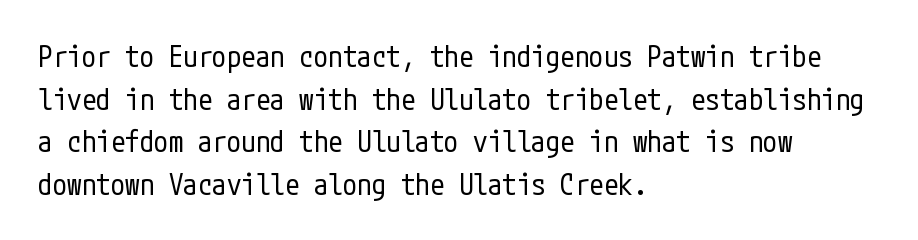
In CSS terms this would be text-align: left. The letterforms sit shoulder to shoulder at normal distance. Check under the words: just untouched page. Stroke thickness stays within the range of a standard reading face or lighter. A normal amount of white space separates one row of letters from the next. Notice how the stems are strictly vertical — no italics here.
